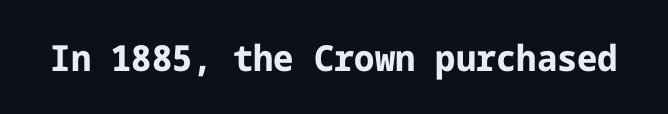
These lines keep a tight, regular rhythm from letter to letter. The typesetting leans heavy: a genuine bold. Is this a sans? Yes — the strokes have no serifs. Each row of text sits above clean, open space. Vertical strokes here are truly vertical.
